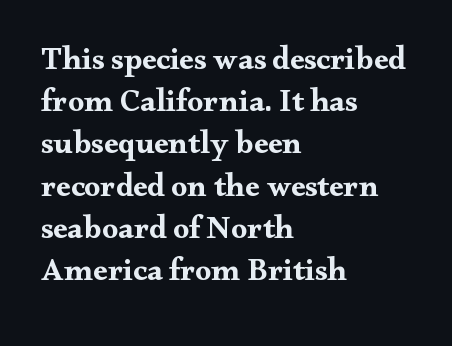
{"serif": "yes", "italic": "no", "bold": "yes", "weight": "bold", "width": "wide", "stroke_contrast": "medium", "x_height": "small", "monospaced": "no", "underline": "no", "align": "left", "line_spacing": "normal", "line_spacing_ratio": 1.32, "letter_spacing": "normal", "letter_spacing_em": 0.0, "glyph_px": 32}
